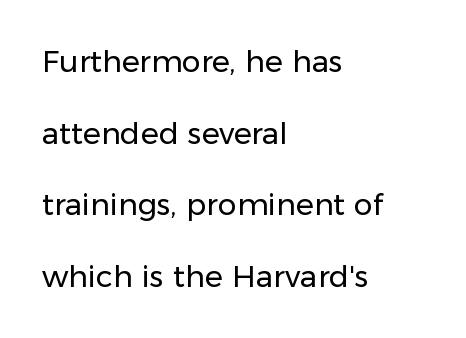
The image shows 30 px regular-weight sans-serif type, upright; set left-aligned, loose line spacing (2.39x), normal letter spacing, not underlined; low stroke contrast and a medium x-height.
